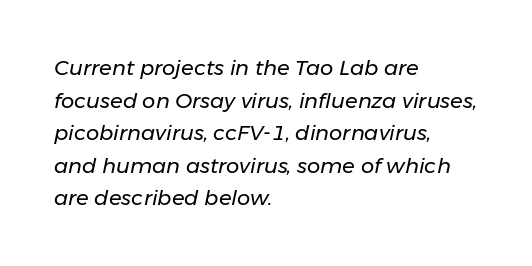
The image shows 21 px text type, italic (leaning right); set left-aligned, normal line spacing (1.55x), normal letter spacing, not underlined.
